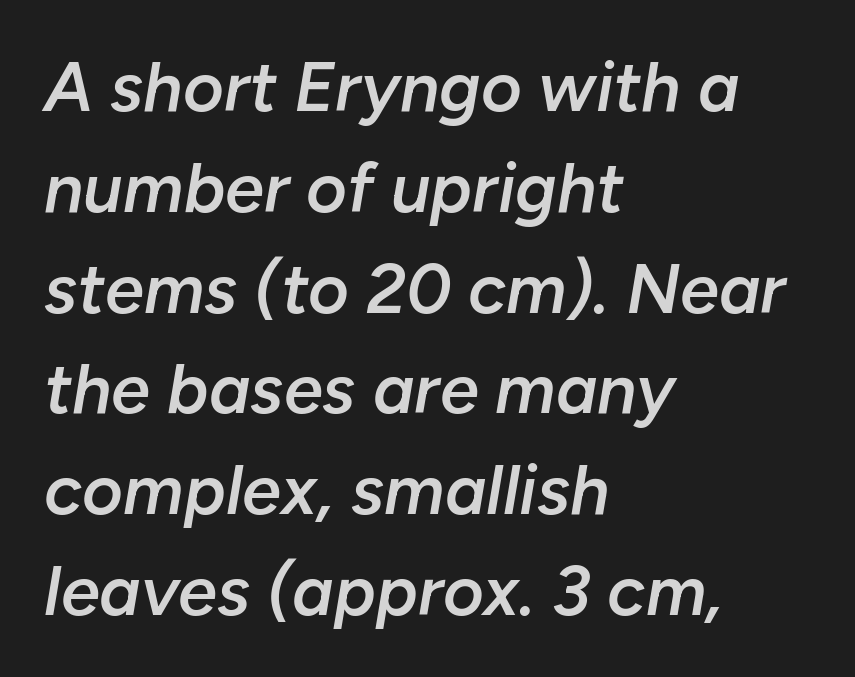
Q: Is the text bold? A: Semi-bold.
Q: Is the text italic (slanted)? A: Yes, it leans right by about 10 degrees.
Q: Is the text underlined? A: No.
Q: How is the paragraph aligned? A: Left-aligned.
Q: Is the spacing between letters normal or unusually wide? A: Normal.
Q: Is the spacing between lines tight, normal or loose? A: Normal.
Q: Width (condensed, normal, or wide)? A: Normal.
Q: Stroke contrast? A: Low.
Q: x-height? A: Medium.
Q: Monospaced? A: No.
